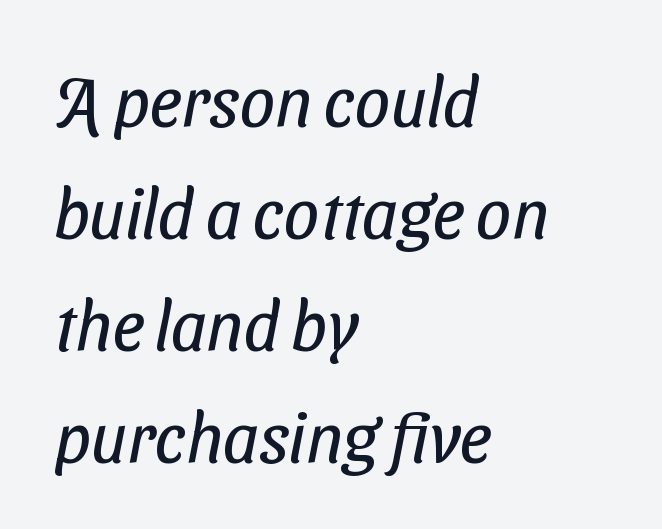
Q: Is the text bold? A: No.
Q: Is the typeface a serif or a sans-serif typeface? A: Sans-serif.
Q: Is the text underlined? A: No.
Q: How is the paragraph aligned? A: Left-aligned.
Q: Is the spacing between letters normal or unusually wide? A: Normal.
Q: Is the spacing between lines tight, normal or loose? A: Normal.
Q: Width (condensed, normal, or wide)? A: Condensed.
Q: Stroke contrast? A: Low.
Q: x-height? A: Medium.
Q: Monospaced? A: No.
